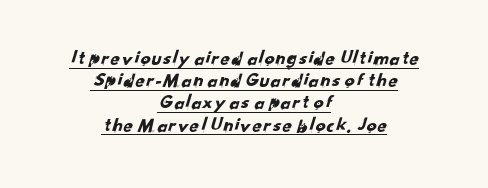
The image shows 20 px text type; set centered, tight line spacing (1.11x), normal letter spacing, underlined.
